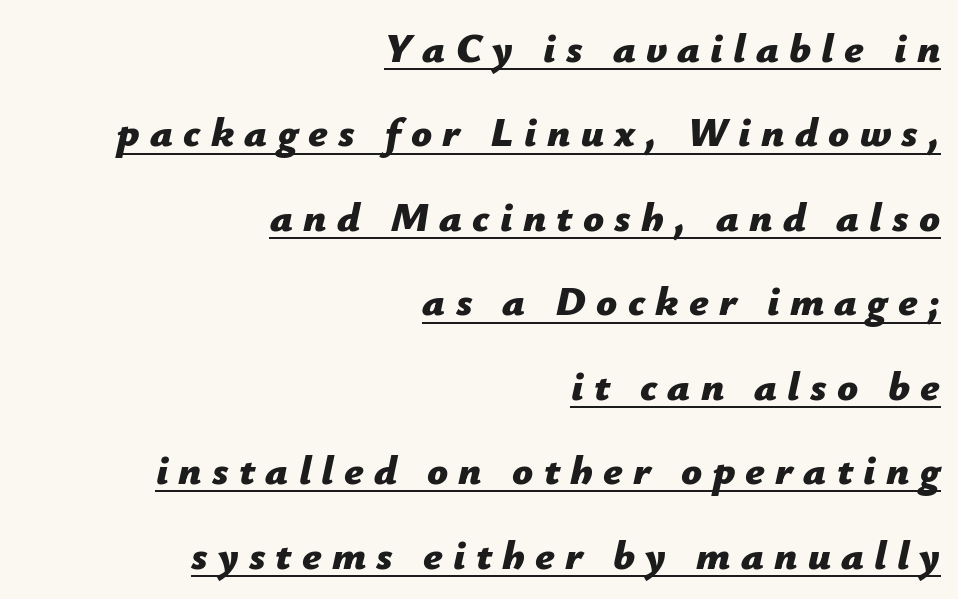
The image shows 41 px bold type, italic (leaning right); set right-aligned, loose line spacing (2.06x), unusually wide letter spacing (+0.25 em), underlined; low stroke contrast and a medium x-height.
